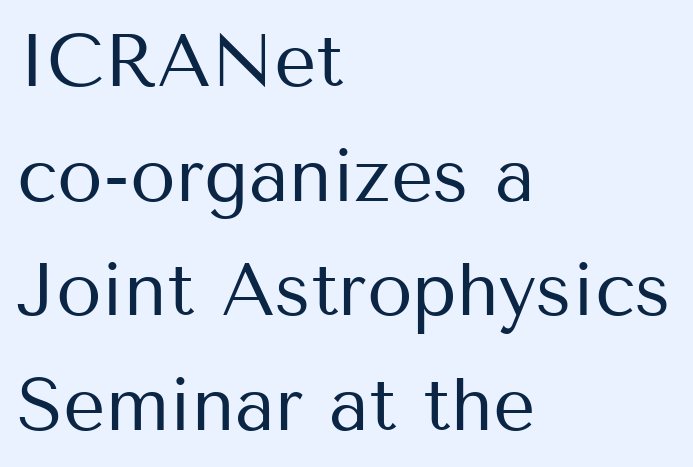
The image shows 74 px regular-weight sans-serif type, upright; set left-aligned, normal line spacing (1.55x), normal letter spacing, not underlined; medium stroke contrast and a medium x-height.
